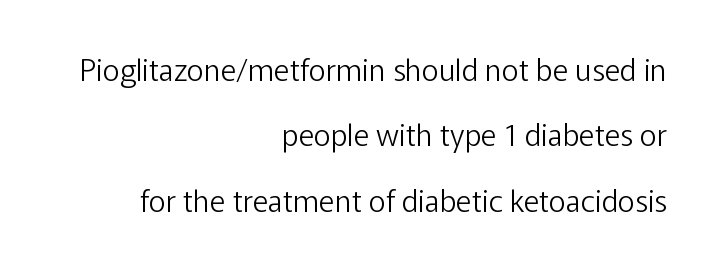
The image shows 30 px light sans-serif type, upright; set right-aligned, loose line spacing (2.18x), normal letter spacing, not underlined; low stroke contrast and a medium x-height.
